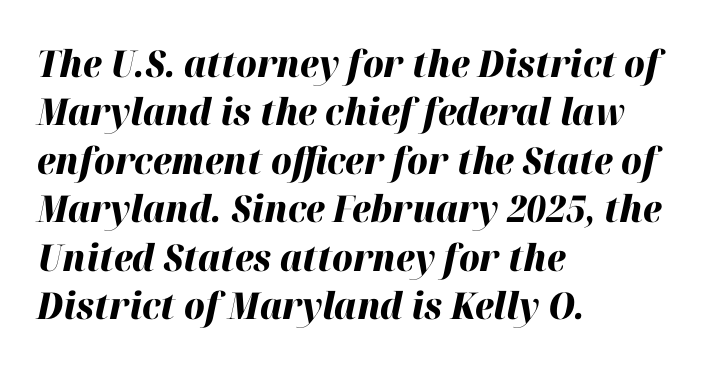
Q: Is the text bold? A: Yes.
Q: Is the text italic (slanted)? A: Yes, it leans right by about 12 degrees.
Q: Is the text underlined? A: No.
Q: How is the paragraph aligned? A: Left-aligned.
Q: Is the spacing between letters normal or unusually wide? A: Normal.
Q: Is the spacing between lines tight, normal or loose? A: Normal.
Q: Width (condensed, normal, or wide)? A: Normal.
Q: Stroke contrast? A: High.
Q: x-height? A: Medium.
Q: Monospaced? A: No.
